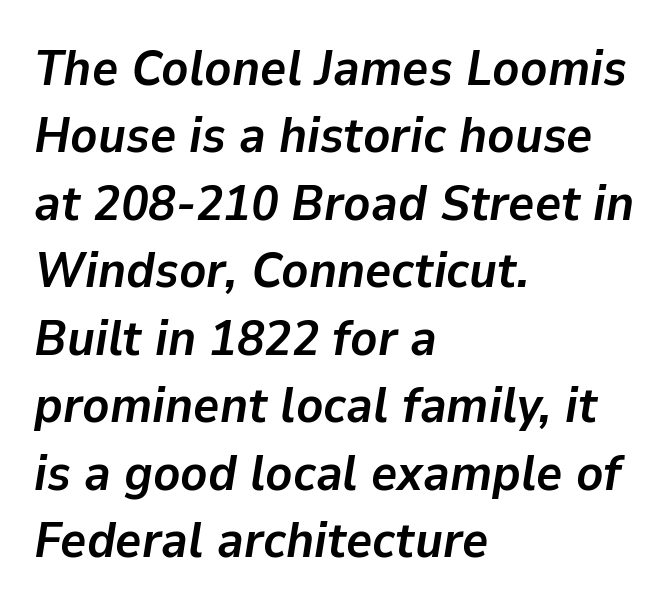
The rendering anchors every line to the left-hand side. The specimen reads as italic at a glance. Does extra space separate the letters? No, they use regular spacing. Emphasis by weight is at full strength: bold.
